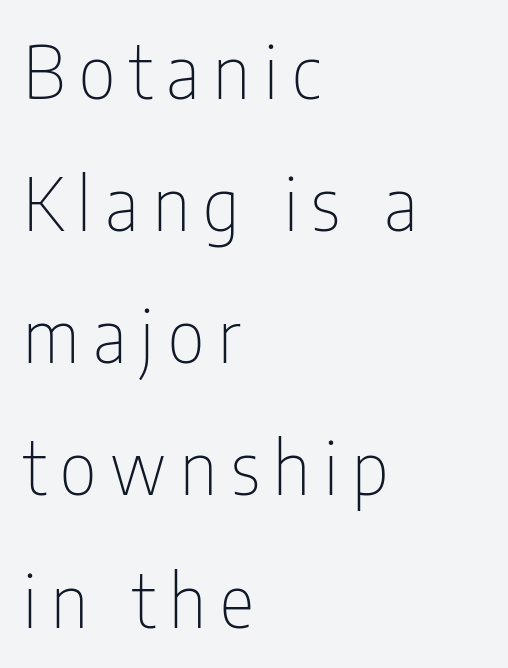
Q: Is the text bold? A: No.
Q: Is the text italic (slanted)? A: No, it is upright.
Q: Is the typeface a serif or a sans-serif typeface? A: Sans-serif.
Q: Is the text underlined? A: No.
Q: How is the paragraph aligned? A: Left-aligned.
Q: Width (condensed, normal, or wide)? A: Condensed.
Q: Stroke contrast? A: Low.
Q: x-height? A: Medium.
Q: Monospaced? A: No.
